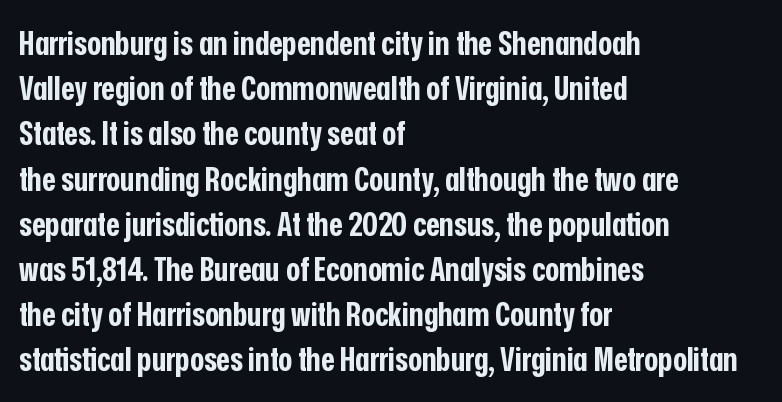
Q: Is the text bold? A: Yes.
Q: Is the text italic (slanted)? A: No, it is upright.
Q: Is the typeface a serif or a sans-serif typeface? A: Sans-serif.
Q: Is the text underlined? A: No.
Q: How is the paragraph aligned? A: Left-aligned.
Q: Is the spacing between letters normal or unusually wide? A: Normal.
Q: Is the spacing between lines tight, normal or loose? A: Normal.
Q: Width (condensed, normal, or wide)? A: Condensed.
Q: Stroke contrast? A: Low.
Q: x-height? A: Medium.
Q: Monospaced? A: No.
